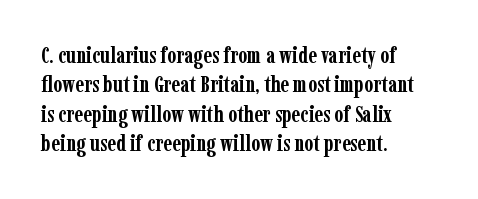
{"italic": "no", "bold": "yes", "underline": "no", "align": "left", "line_spacing": "normal", "line_spacing_ratio": 1.28, "letter_spacing": "normal", "letter_spacing_em": 0.0, "glyph_px": 23}
